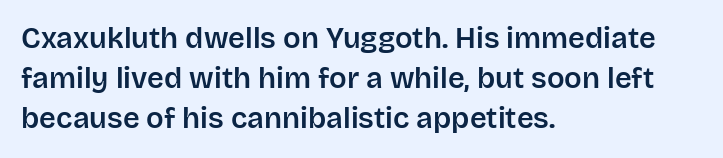
{"serif": "no", "italic": "no", "width": "normal", "stroke_contrast": "low", "x_height": "large", "monospaced": "no", "underline": "no", "align": "left", "line_spacing": "normal", "line_spacing_ratio": 1.38, "letter_spacing": "normal", "letter_spacing_em": 0.0, "glyph_px": 29}
